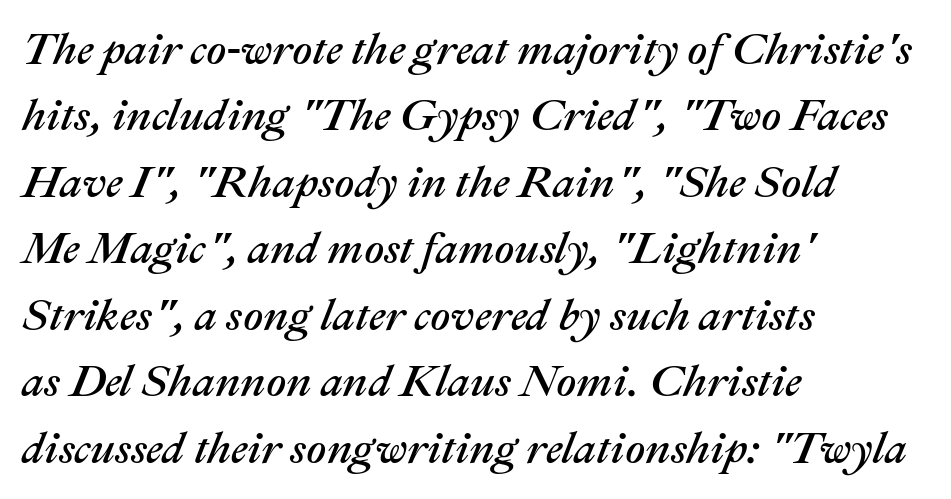
The image shows 44 px text type, italic (leaning right); set left-aligned, normal line spacing (1.51x), normal letter spacing, not underlined; medium stroke contrast and a medium x-height.
